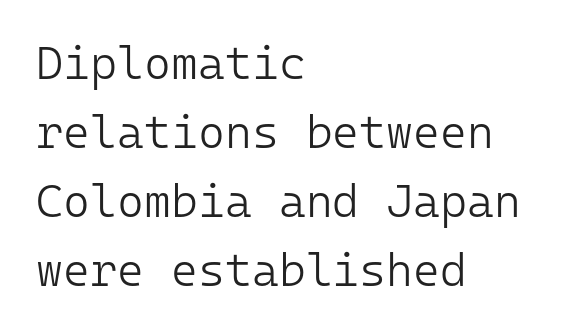
The image shows 46 px light sans-serif type, upright, monospaced; set left-aligned, normal line spacing (1.5x), normal letter spacing, not underlined; low stroke contrast and a medium x-height.
